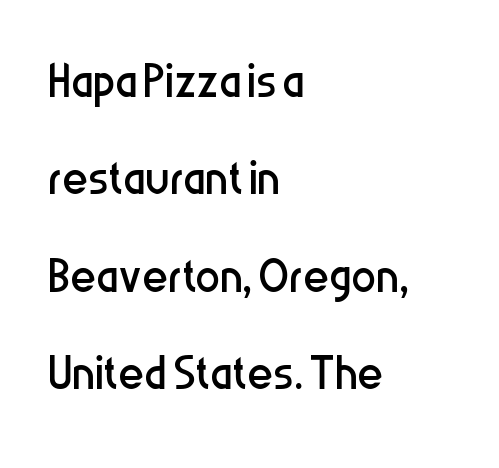
Q: Is the text bold? A: No.
Q: Is the text italic (slanted)? A: No, it is upright.
Q: Is the typeface a serif or a sans-serif typeface? A: Sans-serif.
Q: Is the text underlined? A: No.
Q: How is the paragraph aligned? A: Left-aligned.
Q: Is the spacing between letters normal or unusually wide? A: Normal.
Q: Is the spacing between lines tight, normal or loose? A: Normal.
Q: Width (condensed, normal, or wide)? A: Condensed.
Q: Stroke contrast? A: Low.
Q: x-height? A: Medium.
Q: Monospaced? A: No.
